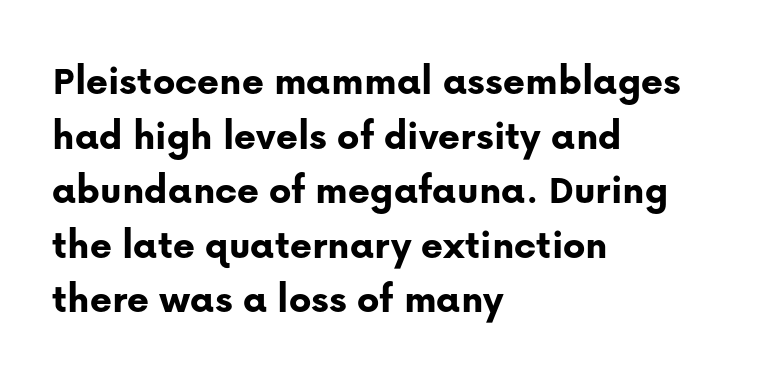
{"serif": "no", "italic": "no", "bold": "yes", "weight": "bold", "width": "normal", "stroke_contrast": "low", "x_height": "medium", "monospaced": "no", "underline": "no", "align": "left", "line_spacing": "normal", "line_spacing_ratio": 1.3, "letter_spacing": "normal", "letter_spacing_em": 0.0, "glyph_px": 42}
